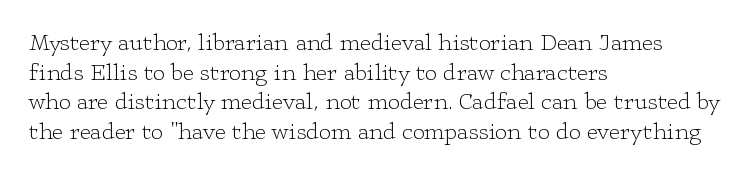
The image shows 24 px text type, upright; set left-aligned, line spacing 1.23x, normal letter spacing, not underlined.
